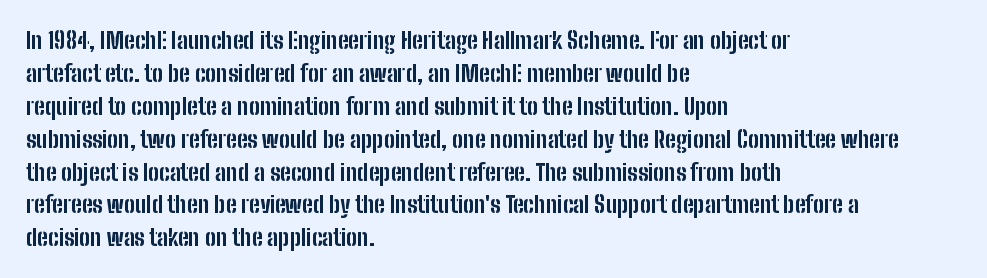
{"italic": "no", "bold": "yes", "underline": "no", "align": "left", "line_spacing": "normal", "line_spacing_ratio": 1.43, "letter_spacing": "normal", "letter_spacing_em": 0.0, "glyph_px": 23}
